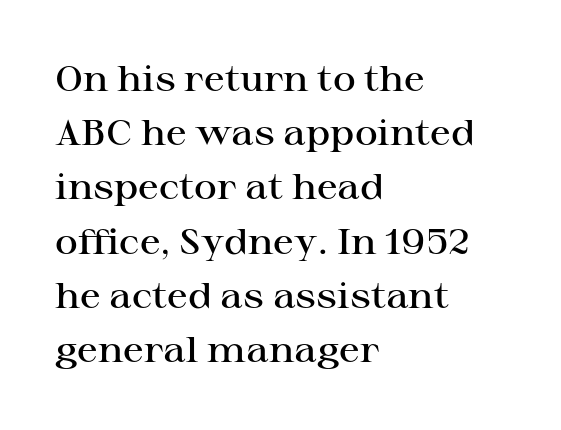
{"serif": "yes", "italic": "no", "bold": "semi", "weight": "semibold", "width": "wide", "stroke_contrast": "high", "x_height": "medium", "monospaced": "no", "underline": "no", "align": "left", "line_spacing": "normal", "line_spacing_ratio": 1.55, "letter_spacing": "normal", "letter_spacing_em": 0.0, "glyph_px": 35}
